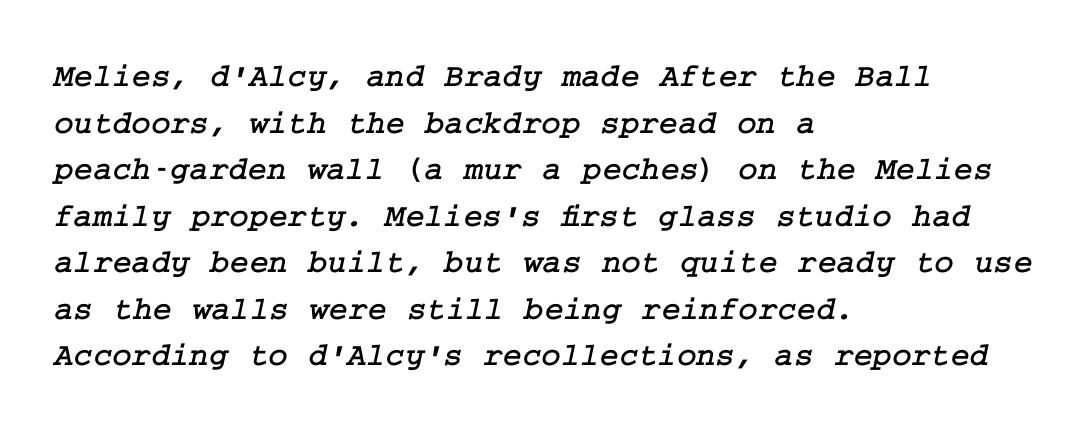
The image shows 33 px serif type; set left-aligned, normal line spacing (1.41x), normal letter spacing, not underlined; low stroke contrast and a medium x-height.
